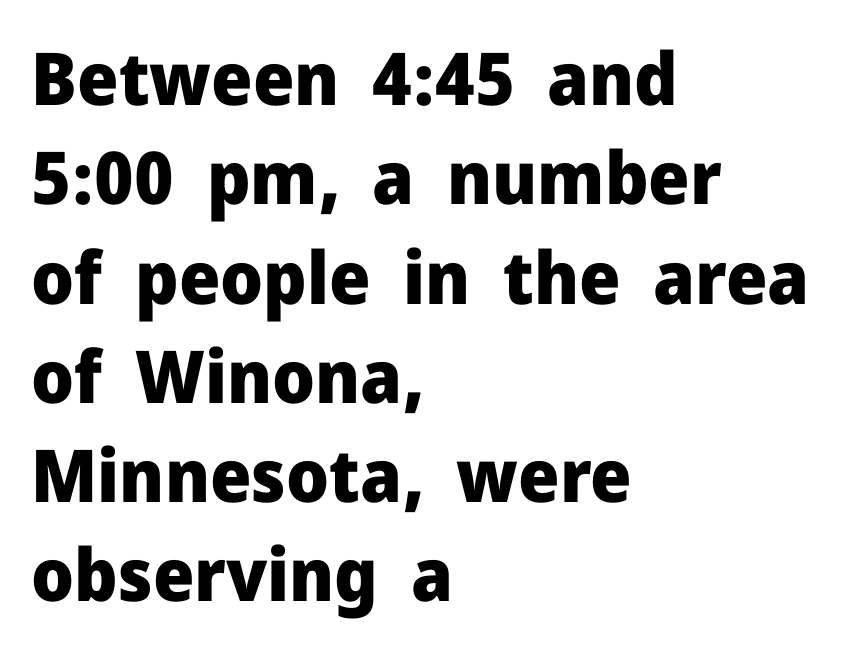
Q: Is the text bold? A: Yes.
Q: Is the text italic (slanted)? A: No, it is upright.
Q: Is the typeface a serif or a sans-serif typeface? A: Sans-serif.
Q: Is the text underlined? A: No.
Q: How is the paragraph aligned? A: Left-aligned.
Q: Is the spacing between letters normal or unusually wide? A: Normal.
Q: Is the spacing between lines tight, normal or loose? A: Normal.
Q: Width (condensed, normal, or wide)? A: Normal.
Q: Stroke contrast? A: Low.
Q: x-height? A: Medium.
Q: Monospaced? A: No.
